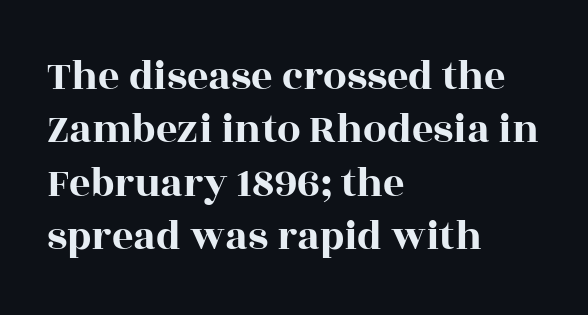
{"serif": "yes", "italic": "no", "width": "wide", "x_height": "large", "monospaced": "no", "underline": "no", "align": "left", "line_spacing": "normal", "line_spacing_ratio": 1.27, "letter_spacing": "normal", "letter_spacing_em": 0.0, "glyph_px": 42}
